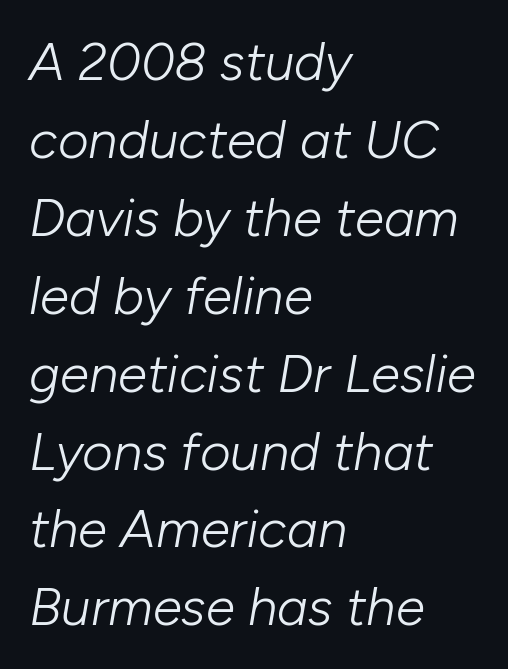
The image shows 53 px light type, italic (leaning right); set left-aligned, normal line spacing (1.47x), normal letter spacing, not underlined; low stroke contrast and a medium x-height.
